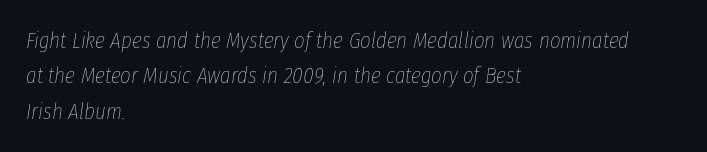
Caption: standard tracking, unaltered. No word sits above an underline. The ragged edge is on the right, which tells us the setting is flush left. Weight: not bold — regular or lighter. In terms of posture, this sample is oblique. Regular leading.
